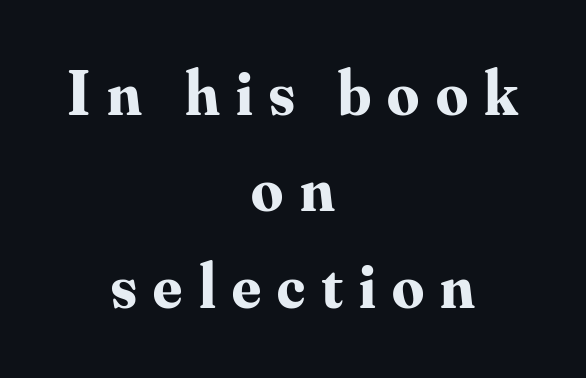
{"serif": "yes", "italic": "no", "bold": "yes", "weight": "bold", "width": "normal", "stroke_contrast": "medium", "x_height": "small", "monospaced": "no", "underline": "no", "align": "center", "line_spacing": "normal", "line_spacing_ratio": 1.53, "letter_spacing": "wide", "letter_spacing_em": 0.26, "glyph_px": 63}
